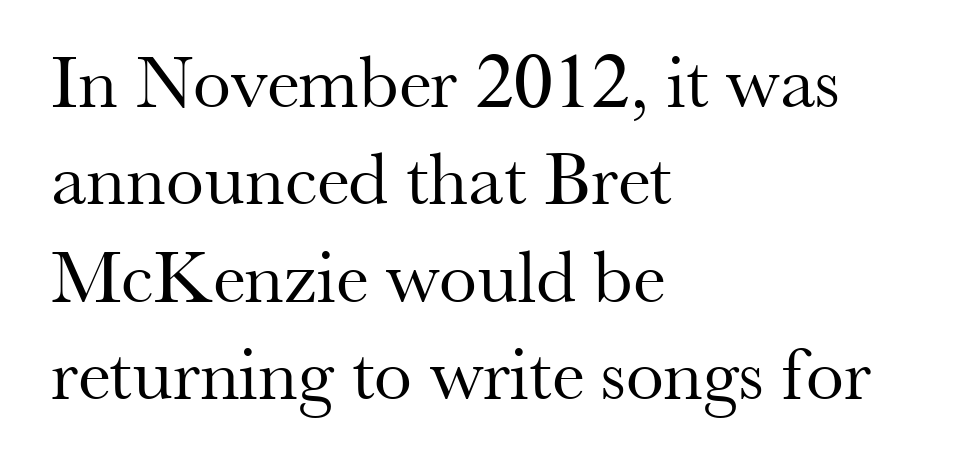
Tall strokes in this sample are plumb rather than angled. Nothing heavy about these letters — not bold at all. Character widths vary here, with narrow letters taking less room than wide ones. Look at the bottom of the vertical strokes: they flare into serifs here. What stands out about the letter spacing? Nothing — it is the standard amount.
